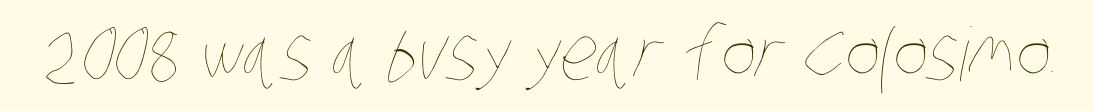
The image shows 74 px thin, condensed type; set normal letter spacing, not underlined; low stroke contrast and a large x-height.
